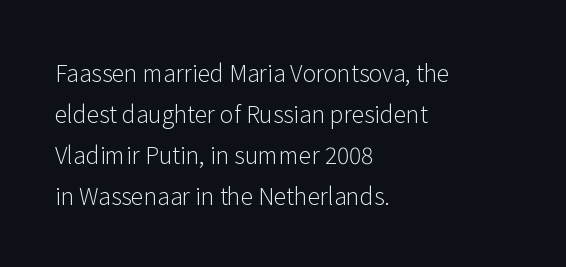
The image shows 23 px text type, upright; set left-aligned, line spacing 1.78x, normal letter spacing, not underlined.
